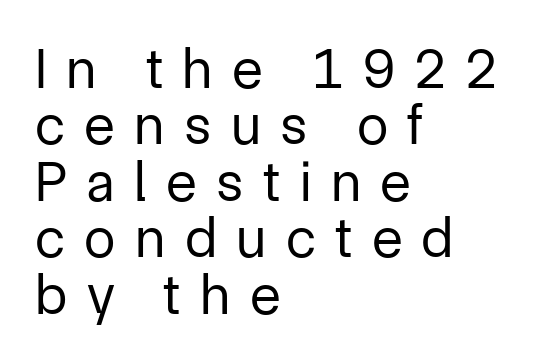
The image shows 57 px regular-weight sans-serif type, upright; set left-aligned, tight line spacing (0.99x), unusually wide letter spacing (+0.34 em), not underlined; low stroke contrast and a medium x-height.
